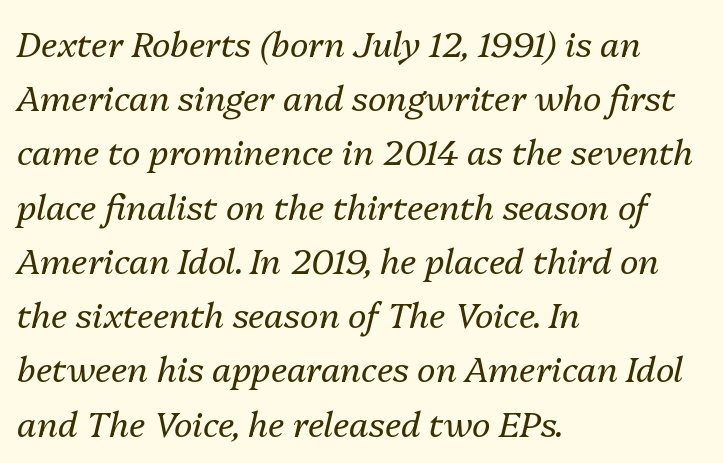
The letterforms sit at book weight or below. The gaps between neighbouring characters are ordinary and unremarkable. The paragraph has a hard left edge and a soft right edge. Regular leading.
